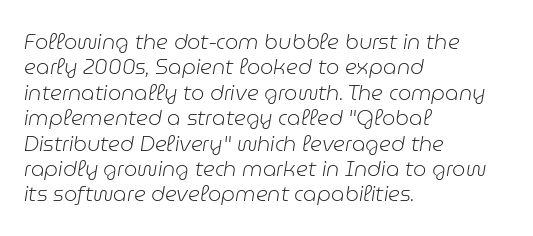
{"italic": "yes", "lean": "right", "slant_degrees": 9, "bold": "no", "underline": "no", "align": "left", "line_spacing_ratio": 1.21, "letter_spacing": "normal", "letter_spacing_em": 0.0, "glyph_px": 21}
